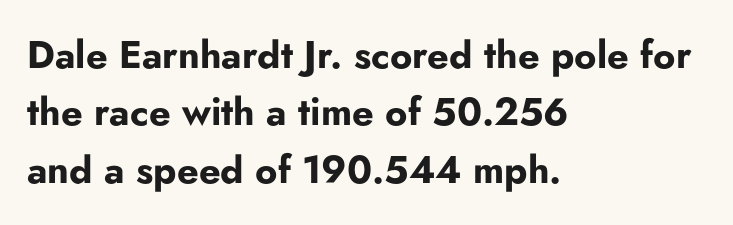
The image shows 38 px bold sans-serif type, upright; set left-aligned, normal line spacing (1.51x), normal letter spacing, not underlined; low stroke contrast and a small x-height.
